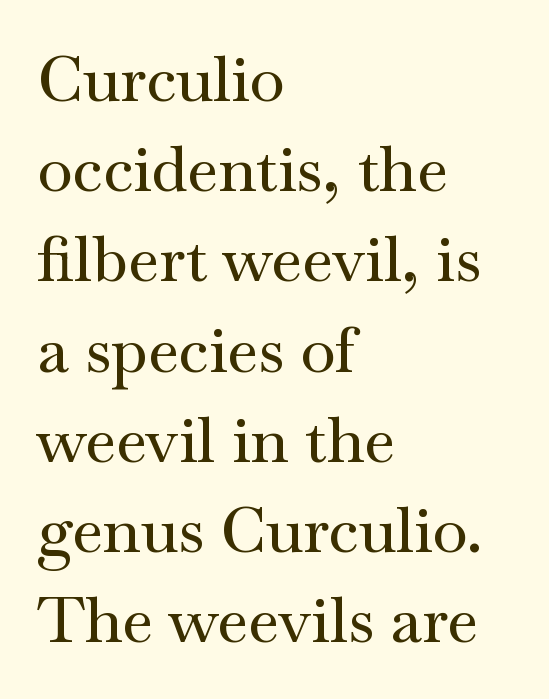
Q: Is the text italic (slanted)? A: No, it is upright.
Q: Is the typeface a serif or a sans-serif typeface? A: Serif.
Q: Is the text underlined? A: No.
Q: How is the paragraph aligned? A: Left-aligned.
Q: Is the spacing between letters normal or unusually wide? A: Normal.
Q: Is the spacing between lines tight, normal or loose? A: Normal.
Q: Width (condensed, normal, or wide)? A: Wide.
Q: Stroke contrast? A: Medium.
Q: x-height? A: Small.
Q: Monospaced? A: No.
